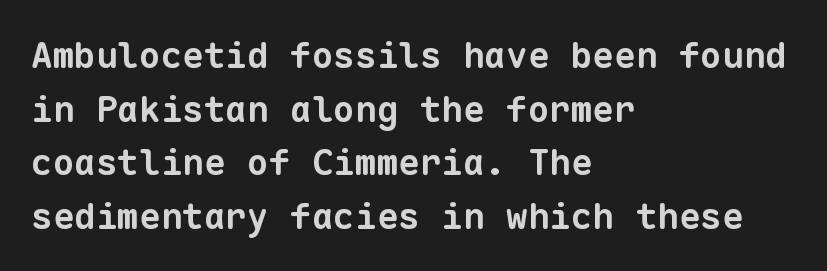
Q: Is the text bold? A: Yes.
Q: Is the typeface a serif or a sans-serif typeface? A: Sans-serif.
Q: Is the text underlined? A: No.
Q: How is the paragraph aligned? A: Left-aligned.
Q: Is the spacing between letters normal or unusually wide? A: Normal.
Q: Is the spacing between lines tight, normal or loose? A: Normal.
Q: Width (condensed, normal, or wide)? A: Normal.
Q: Stroke contrast? A: Low.
Q: x-height? A: Medium.
Q: Monospaced? A: Yes.
